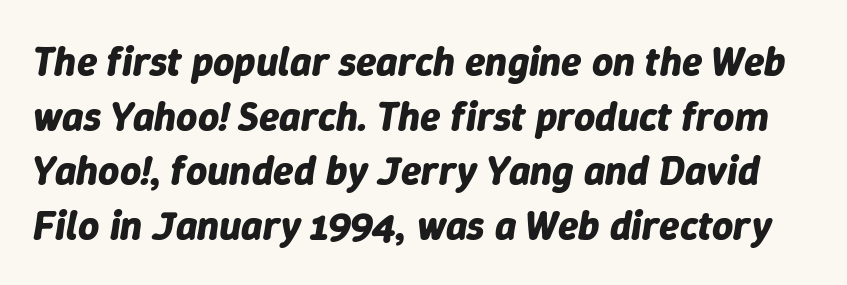
{"italic": "yes", "lean": "right", "slant_degrees": 9, "bold": "yes", "weight": "bold", "width": "normal", "stroke_contrast": "low", "x_height": "medium", "monospaced": "no", "underline": "no", "line_spacing": "normal", "line_spacing_ratio": 1.33, "letter_spacing": "normal", "letter_spacing_em": 0.0, "glyph_px": 41}
